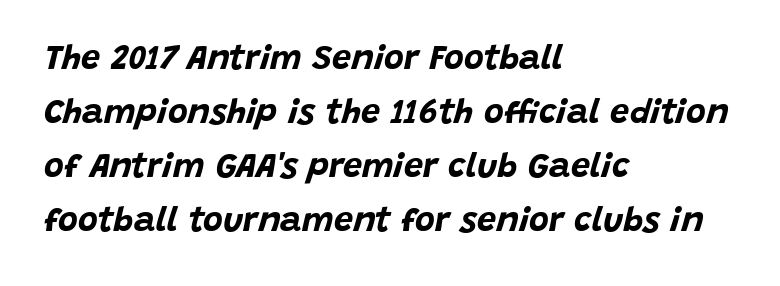
The image shows 34 px bold type, italic (leaning right); set left-aligned, normal line spacing (1.59x), normal letter spacing, not underlined; low stroke contrast and a large x-height.
